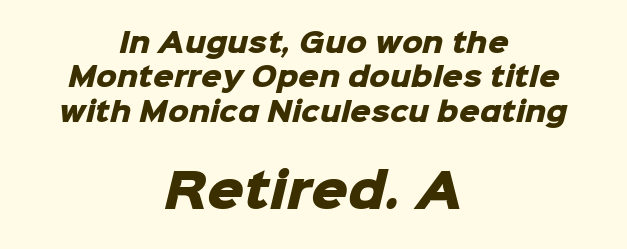
Q: Is the text bold? A: Yes.
Q: Is the typeface a serif or a sans-serif typeface? A: Sans-serif.
Q: Is the text underlined? A: No.
Q: How is the paragraph aligned? A: Centered.
Q: Is the spacing between letters normal or unusually wide? A: Normal.
Q: Is the spacing between lines tight, normal or loose? A: Normal.
Q: Which block of text is set in a larger size, the first (top) or the second (bottom)? A: The second (bottom) one.
Q: Width (condensed, normal, or wide)? A: Normal.
Q: Stroke contrast? A: Low.
Q: x-height? A: Medium.
Q: Monospaced? A: No.
